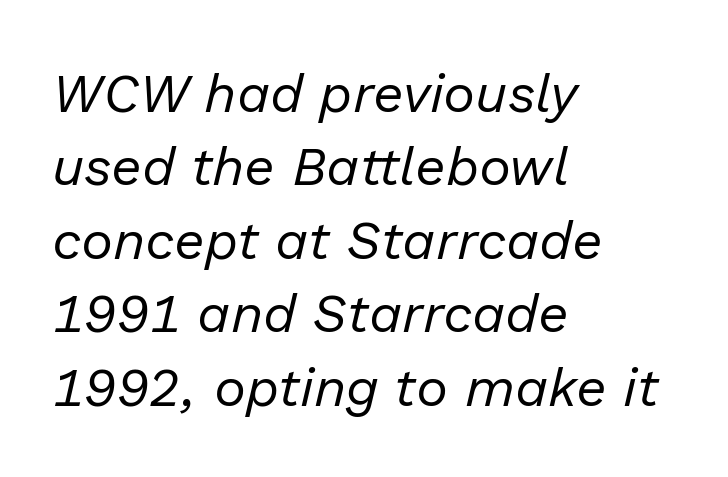
{"italic": "yes", "lean": "right", "slant_degrees": 13, "bold": "no", "weight": "regular", "width": "normal", "stroke_contrast": "low", "x_height": "medium", "monospaced": "no", "underline": "no", "align": "left", "line_spacing": "normal", "line_spacing_ratio": 1.36, "letter_spacing": "normal", "letter_spacing_em": 0.0, "glyph_px": 54}
